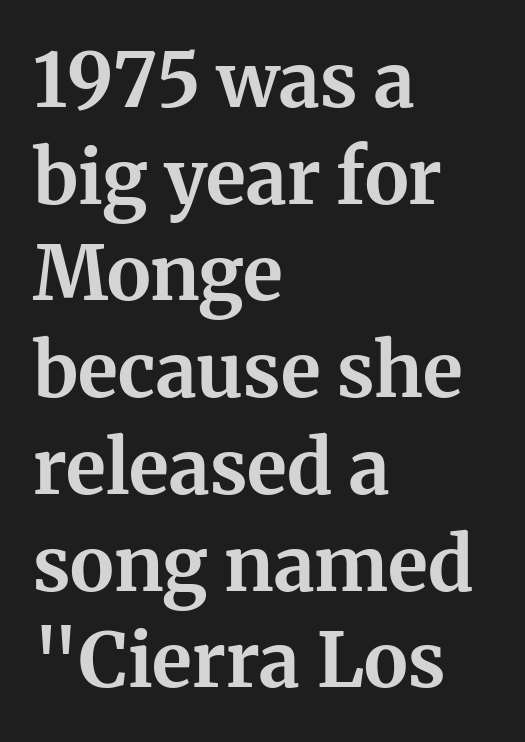
Q: Is the text bold? A: Yes.
Q: Is the text italic (slanted)? A: No, it is upright.
Q: Is the typeface a serif or a sans-serif typeface? A: Serif.
Q: Is the text underlined? A: No.
Q: How is the paragraph aligned? A: Left-aligned.
Q: Is the spacing between letters normal or unusually wide? A: Normal.
Q: Is the spacing between lines tight, normal or loose? A: Normal.
Q: Width (condensed, normal, or wide)? A: Normal.
Q: Stroke contrast? A: Medium.
Q: x-height? A: Medium.
Q: Monospaced? A: No.
